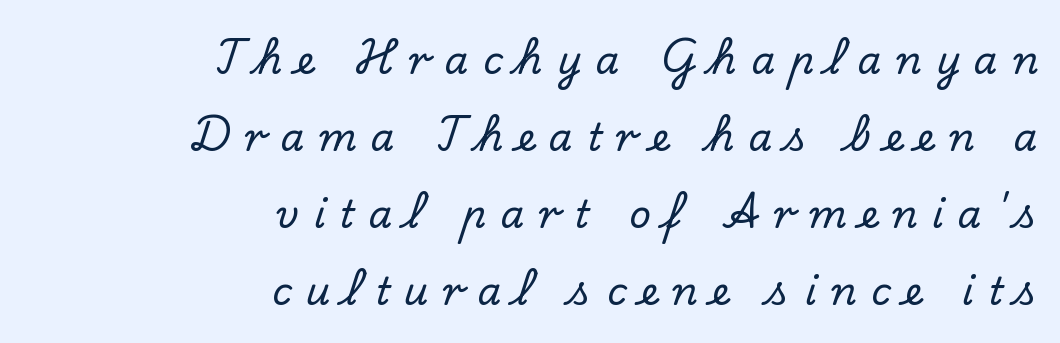
{"serif": "yes", "width": "normal", "stroke_contrast": "low", "x_height": "small", "monospaced": "no", "underline": "no", "align": "right", "line_spacing": "loose", "line_spacing_ratio": 2.03, "letter_spacing": "wide", "letter_spacing_em": 0.38, "glyph_px": 38}
